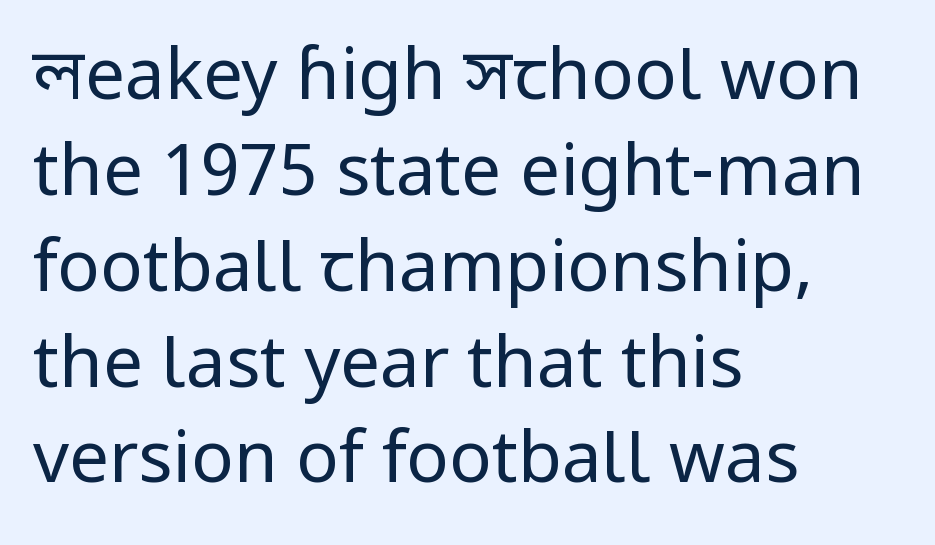
Q: Is the text bold? A: No.
Q: Is the text italic (slanted)? A: No, it is upright.
Q: Is the typeface a serif or a sans-serif typeface? A: Sans-serif.
Q: Is the text underlined? A: No.
Q: How is the paragraph aligned? A: Left-aligned.
Q: Is the spacing between letters normal or unusually wide? A: Normal.
Q: Is the spacing between lines tight, normal or loose? A: Normal.
Q: Width (condensed, normal, or wide)? A: Normal.
Q: Stroke contrast? A: Low.
Q: x-height? A: Medium.
Q: Monospaced? A: No.
